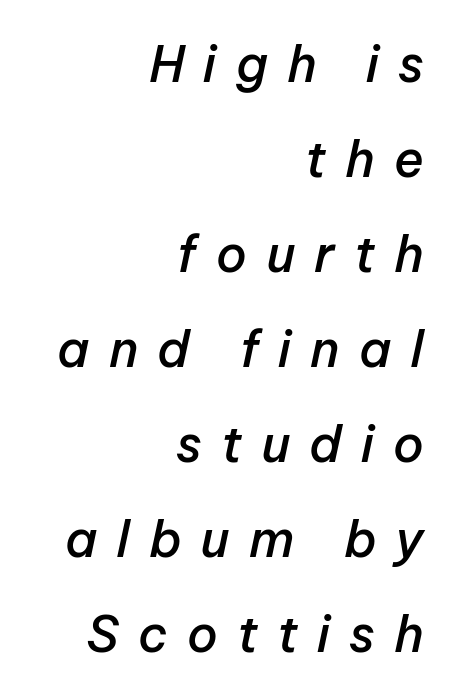
Q: Is the text bold? A: Semi-bold.
Q: Is the text italic (slanted)? A: Yes, it leans right by about 12 degrees.
Q: Is the text underlined? A: No.
Q: How is the paragraph aligned? A: Right-aligned.
Q: Is the spacing between letters normal or unusually wide? A: Unusually wide.
Q: Is the spacing between lines tight, normal or loose? A: Loose.
Q: Width (condensed, normal, or wide)? A: Normal.
Q: Stroke contrast? A: Low.
Q: x-height? A: Medium.
Q: Monospaced? A: No.
